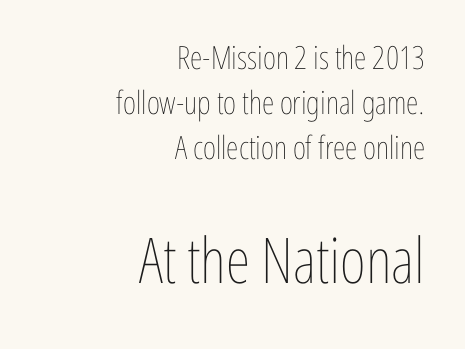
{"italic": "no", "bold": "no", "weight": "thin", "width": "condensed", "stroke_contrast": "low", "x_height": "medium", "monospaced": "no", "underline": "no", "align": "right", "line_spacing": "normal", "line_spacing_ratio": 1.41, "letter_spacing": "normal", "letter_spacing_em": 0.0, "larger_block": "second", "size_ratio": 1.97, "glyph_px": 63}
